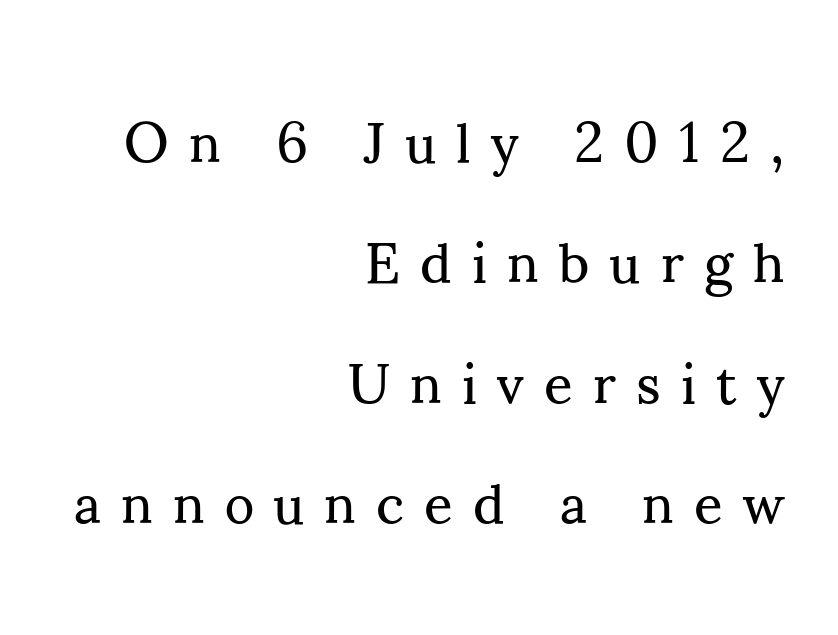
Q: Is the text bold? A: No.
Q: Is the text italic (slanted)? A: No, it is upright.
Q: Is the typeface a serif or a sans-serif typeface? A: Serif.
Q: Is the text underlined? A: No.
Q: How is the paragraph aligned? A: Right-aligned.
Q: Is the spacing between letters normal or unusually wide? A: Unusually wide.
Q: Is the spacing between lines tight, normal or loose? A: Loose.
Q: Width (condensed, normal, or wide)? A: Normal.
Q: Stroke contrast? A: Medium.
Q: x-height? A: Small.
Q: Monospaced? A: No.
